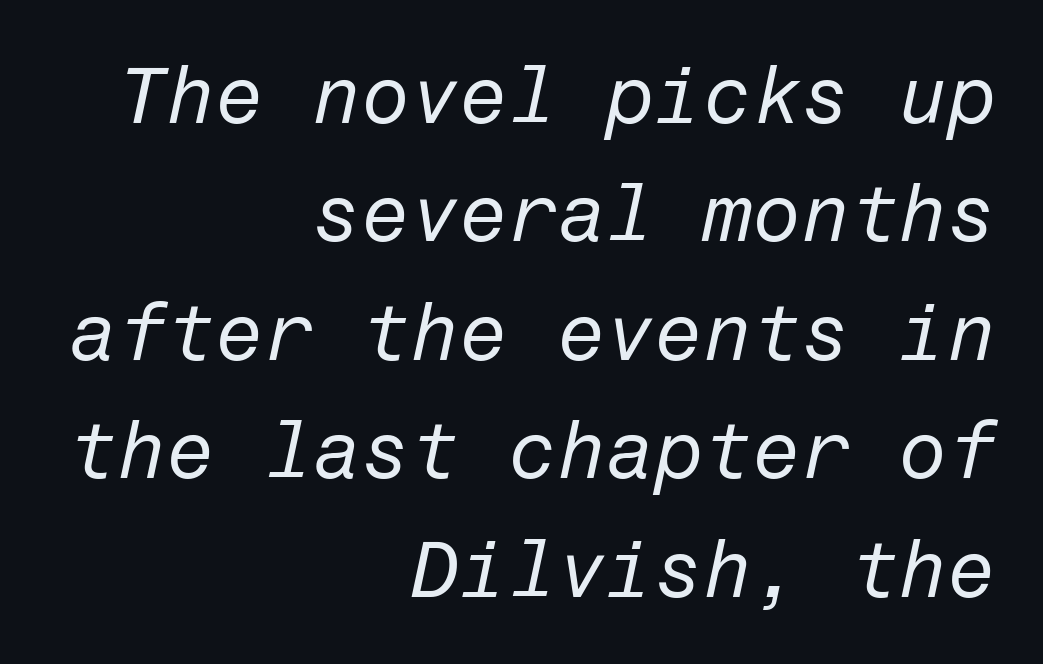
Q: Is the text bold? A: No.
Q: Is the text italic (slanted)? A: Yes, it leans right by about 12 degrees.
Q: Is the text underlined? A: No.
Q: How is the paragraph aligned? A: Right-aligned.
Q: Is the spacing between letters normal or unusually wide? A: Normal.
Q: Is the spacing between lines tight, normal or loose? A: Normal.
Q: Width (condensed, normal, or wide)? A: Normal.
Q: Stroke contrast? A: Low.
Q: x-height? A: Medium.
